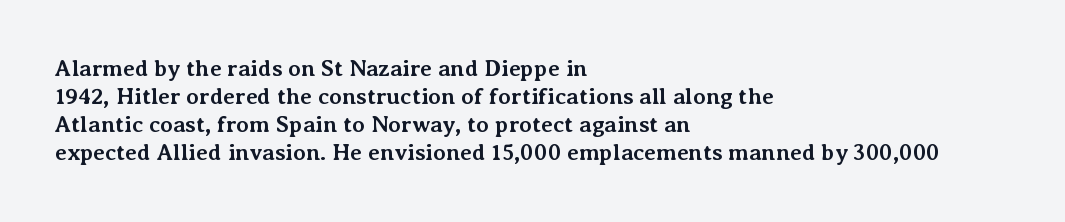
The image shows 23 px bold type, upright; set left-aligned, line spacing 1.22x, normal letter spacing, not underlined.
